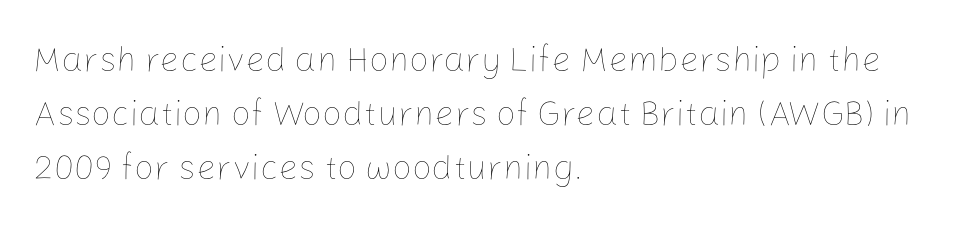
{"italic": "no", "bold": "no", "weight": "thin", "width": "normal", "stroke_contrast": "low", "x_height": "medium", "monospaced": "no", "underline": "no", "align": "left", "line_spacing": "normal", "line_spacing_ratio": 1.55, "letter_spacing": "normal", "letter_spacing_em": 0.0, "glyph_px": 35}
